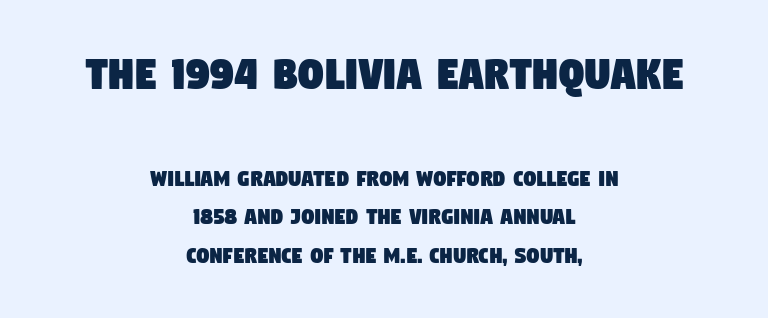
The image shows 50 px condensed sans-serif type; set centered, normal line spacing (1.54x), normal letter spacing, not underlined; the first (top) block is 2.0x larger; low stroke contrast and a large x-height.
